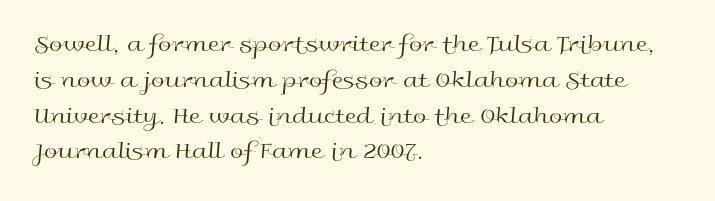
{"italic": "no", "bold": "no", "underline": "no", "align": "left", "line_spacing": "normal", "line_spacing_ratio": 1.49, "letter_spacing": "normal", "letter_spacing_em": 0.0, "glyph_px": 24}
